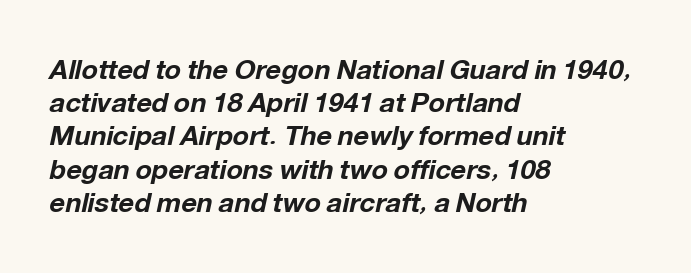
Notice how the passage keeps a crisp vertical edge on the left only. Descender tails drop into unmarked territory. Yep, that's italic — everything's leaning. Standard letterfit; no display-style spreading of the glyphs. The characters look thick and weighty, a clear bold.
